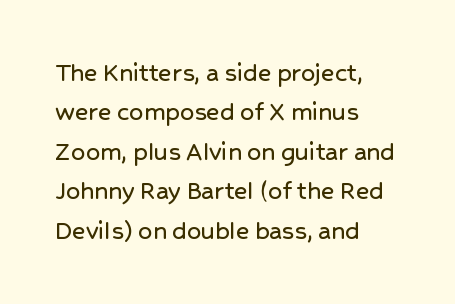
The image shows 28 px sans-serif type, upright; set left-aligned, normal line spacing (1.41x), normal letter spacing, not underlined; low stroke contrast and a medium x-height.
